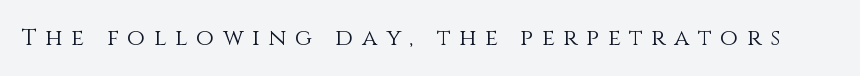
{"italic": "no", "bold": "no", "underline": "no", "letter_spacing": "wide", "letter_spacing_em": 0.38, "glyph_px": 23}
